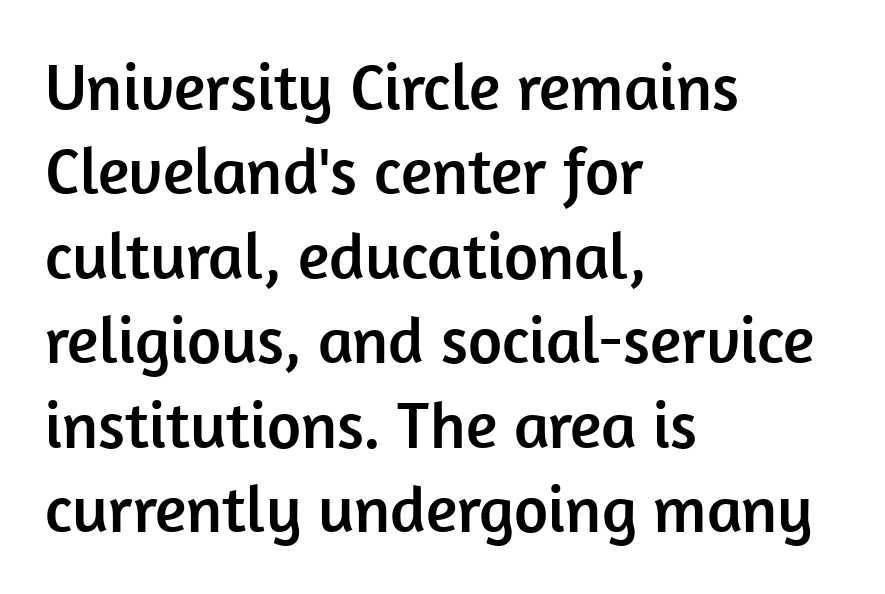
{"serif": "no", "italic": "no", "width": "normal", "stroke_contrast": "low", "x_height": "medium", "monospaced": "no", "underline": "no", "align": "left", "line_spacing": "normal", "line_spacing_ratio": 1.28, "letter_spacing": "normal", "letter_spacing_em": 0.0, "glyph_px": 66}
